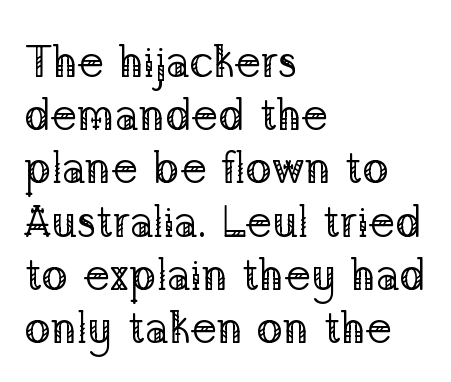
{"serif": "yes", "italic": "no", "bold": "no", "weight": "regular", "width": "normal", "stroke_contrast": "low", "x_height": "medium", "monospaced": "no", "underline": "no", "align": "left", "line_spacing_ratio": 1.21, "letter_spacing": "normal", "letter_spacing_em": 0.0, "glyph_px": 44}
